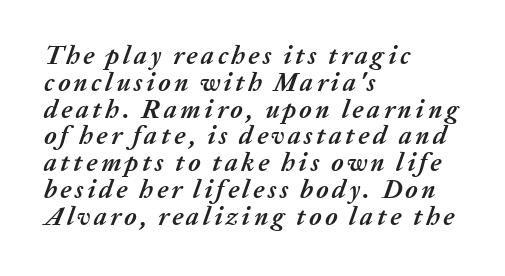
Cramped leading. The rendering applies a slant to the glyphs. Notice how thick the strokes are: this is what a full bold looks like. Beneath every word, the page is bare.
